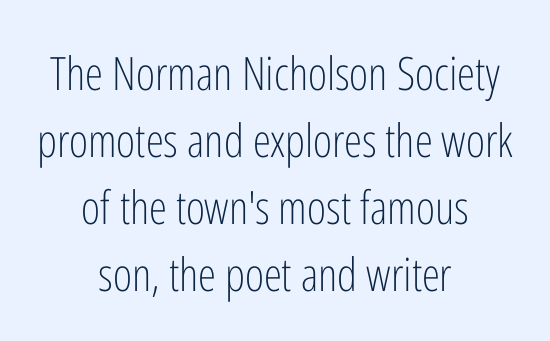
The image shows 46 px light, condensed sans-serif type, upright; set centered, normal line spacing (1.46x), normal letter spacing, not underlined; low stroke contrast and a medium x-height.
